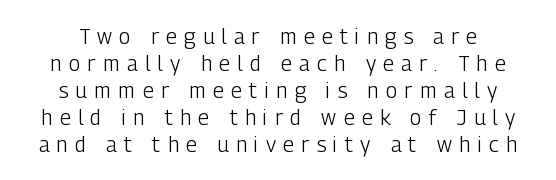
Q: Is the text bold? A: No.
Q: Is the text italic (slanted)? A: No, it is upright.
Q: Is the text underlined? A: No.
Q: Is the spacing between letters normal or unusually wide? A: Unusually wide.
Q: Is the spacing between lines tight, normal or loose? A: Normal.
